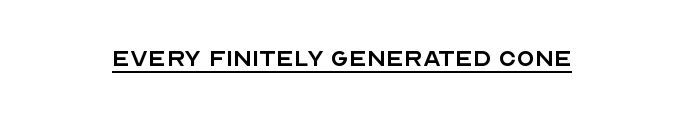
{"serif": "no", "italic": "no", "bold": "no", "weight": "regular", "width": "normal", "x_height": "large", "monospaced": "no", "underline": "yes", "letter_spacing": "normal", "letter_spacing_em": 0.0, "glyph_px": 29}
